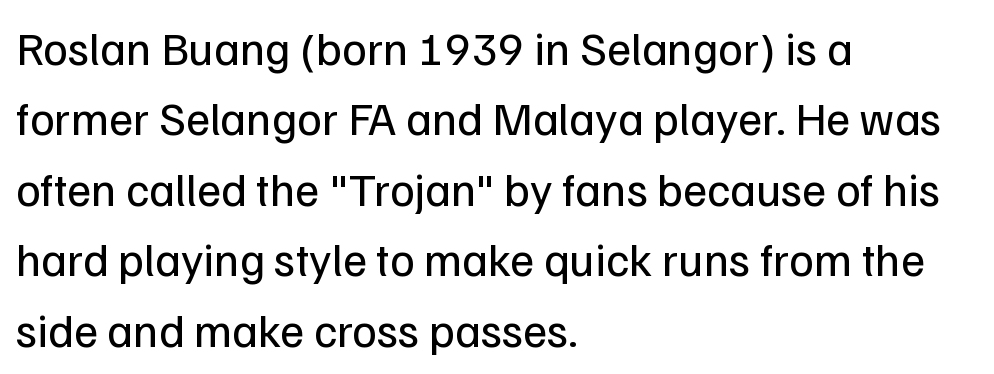
{"serif": "no", "italic": "no", "bold": "no", "weight": "regular", "width": "normal", "stroke_contrast": "low", "x_height": "medium", "monospaced": "no", "underline": "no", "align": "left", "line_spacing": "normal", "line_spacing_ratio": 1.5, "letter_spacing": "normal", "letter_spacing_em": 0.0, "glyph_px": 47}
